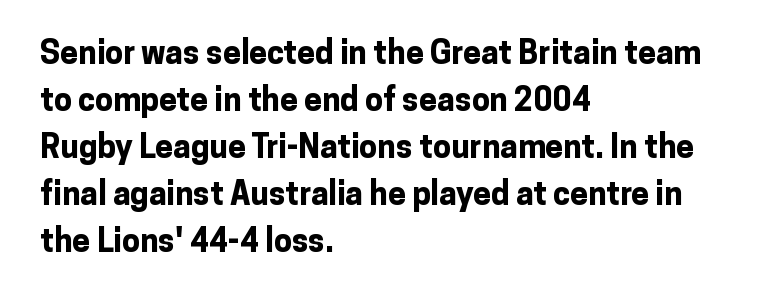
The image shows 32 px bold sans-serif type, upright; set left-aligned, normal line spacing (1.47x), normal letter spacing, not underlined; low stroke contrast and a medium x-height.
